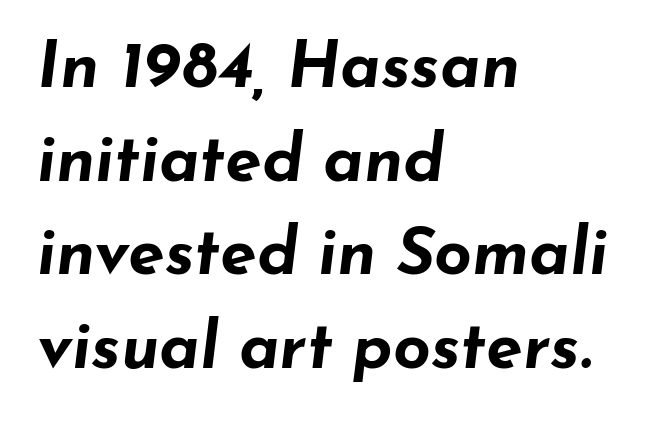
Does the weight exceed regular? Yes, all the way to bold. The leading is moderate, giving the passage an even texture. These lines are set flush left with a ragged right edge. The face used here has a pronounced slope to its letters. A bare baseline throughout the passage.
